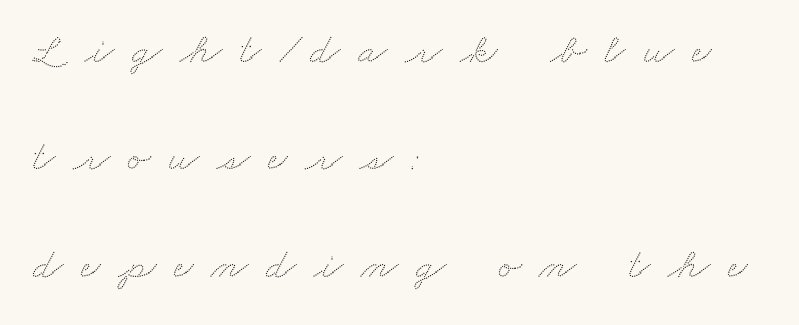
The image shows 43 px wide type; set left-aligned, loose line spacing (2.5x), unusually wide letter spacing (+0.41 em), not underlined; low stroke contrast and a small x-height.
